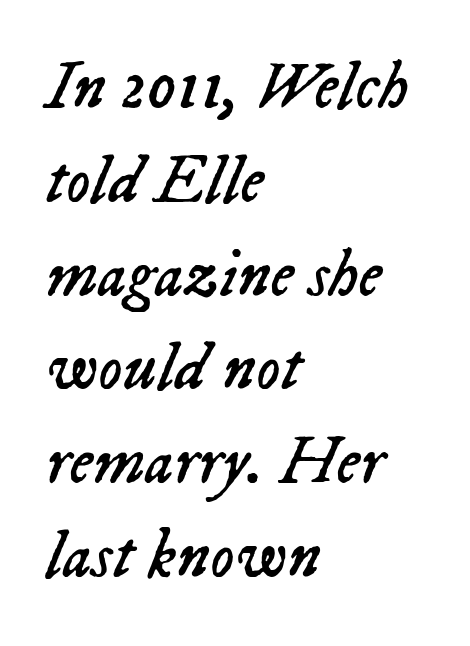
The image shows 67 px regular-weight type, italic (leaning right); set left-aligned, normal line spacing (1.4x), normal letter spacing, not underlined; low stroke contrast and a medium x-height.
